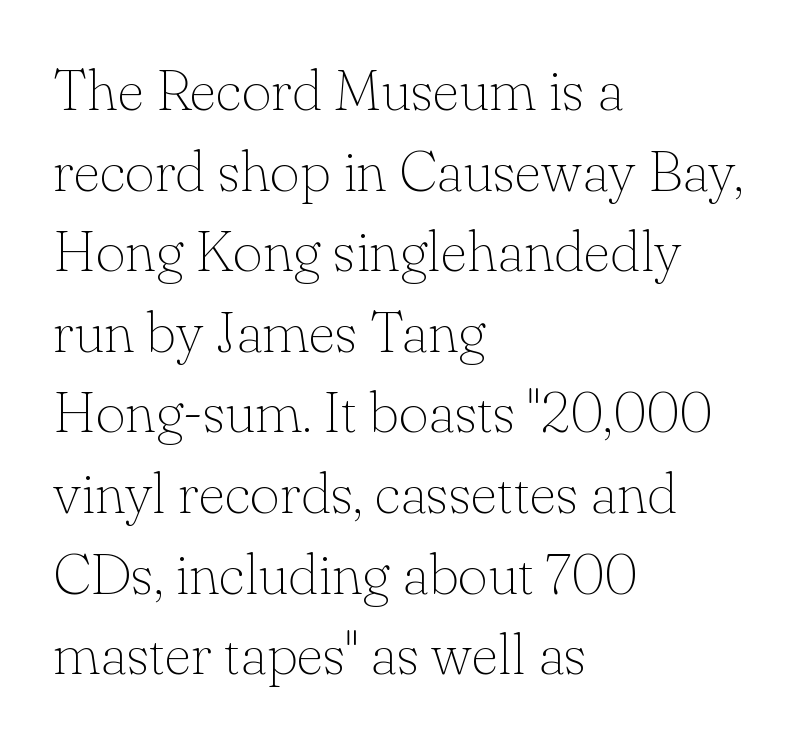
The font sits on the lighter half of the weight spectrum, regular included. The typesetter chose a ragged-right arrangement here. Words appear dense and cohesive because spacing is normal. Notice how the stems are strictly vertical — no italics here. The line-height multiplier appears to be the usual default.
